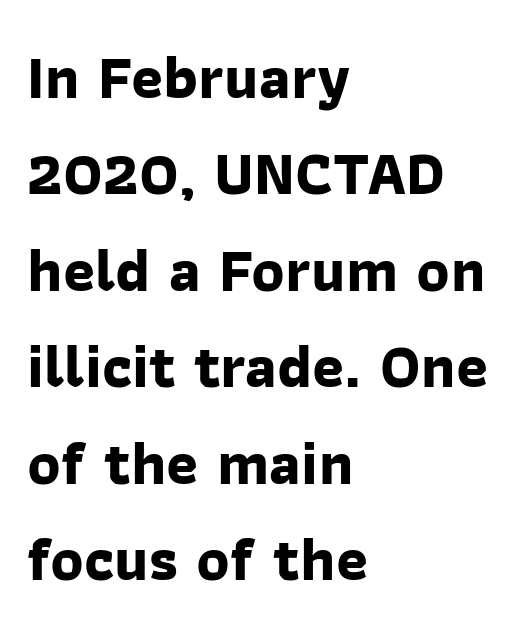
Q: Is the text bold? A: Yes.
Q: Is the typeface a serif or a sans-serif typeface? A: Sans-serif.
Q: Is the text underlined? A: No.
Q: How is the paragraph aligned? A: Left-aligned.
Q: Is the spacing between letters normal or unusually wide? A: Normal.
Q: Is the spacing between lines tight, normal or loose? A: Normal.
Q: Width (condensed, normal, or wide)? A: Normal.
Q: Stroke contrast? A: Low.
Q: x-height? A: Medium.
Q: Monospaced? A: No.
